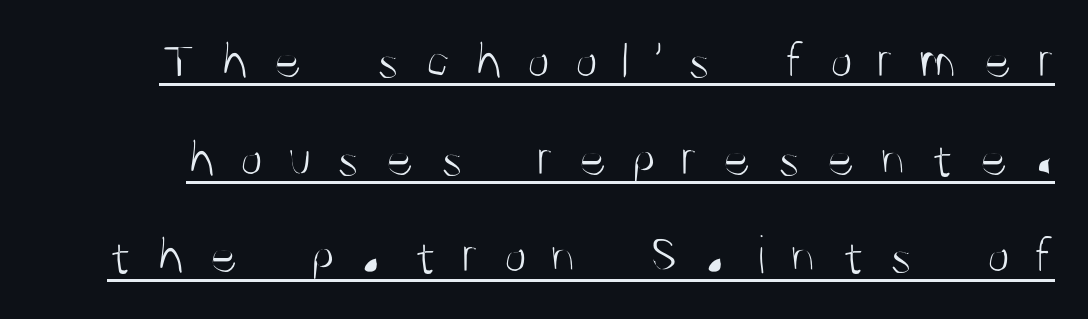
The image shows 54 px light, condensed sans-serif type, upright; set line spacing 1.81x, unusually wide letter spacing (+0.45 em), underlined; medium stroke contrast and a large x-height.
